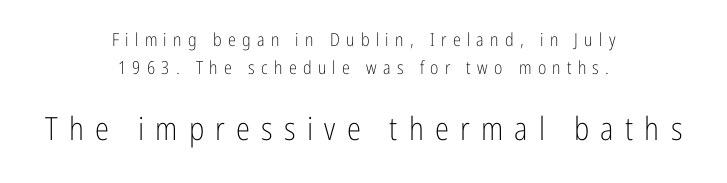
Q: Is the text bold? A: No.
Q: Is the text italic (slanted)? A: No, it is upright.
Q: Is the typeface a serif or a sans-serif typeface? A: Sans-serif.
Q: Is the text underlined? A: No.
Q: How is the paragraph aligned? A: Centered.
Q: Is the spacing between letters normal or unusually wide? A: Unusually wide.
Q: Is the spacing between lines tight, normal or loose? A: Normal.
Q: Which block of text is set in a larger size, the first (top) or the second (bottom)? A: The second (bottom) one.
Q: Width (condensed, normal, or wide)? A: Condensed.
Q: Stroke contrast? A: Low.
Q: x-height? A: Medium.
Q: Monospaced? A: No.
